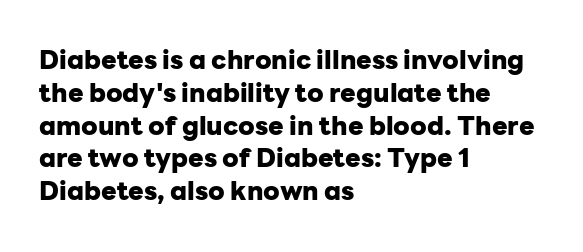
Q: Is the text bold? A: Yes.
Q: Is the text italic (slanted)? A: No, it is upright.
Q: Is the text underlined? A: No.
Q: How is the paragraph aligned? A: Left-aligned.
Q: Is the spacing between letters normal or unusually wide? A: Normal.
Q: Is the spacing between lines tight, normal or loose? A: Normal.
